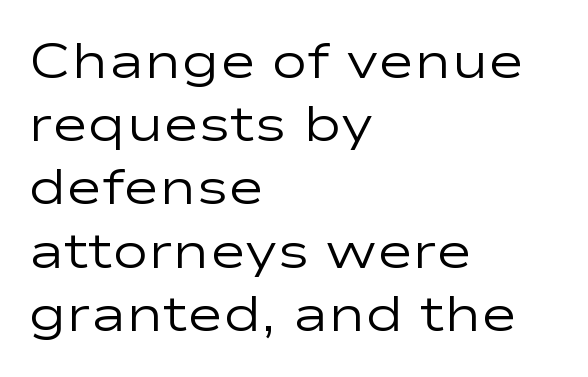
{"serif": "no", "italic": "no", "bold": "no", "weight": "regular", "width": "wide", "stroke_contrast": "low", "x_height": "medium", "monospaced": "no", "underline": "no", "align": "left", "line_spacing": "normal", "line_spacing_ratio": 1.29, "letter_spacing": "normal", "letter_spacing_em": 0.0, "glyph_px": 49}
